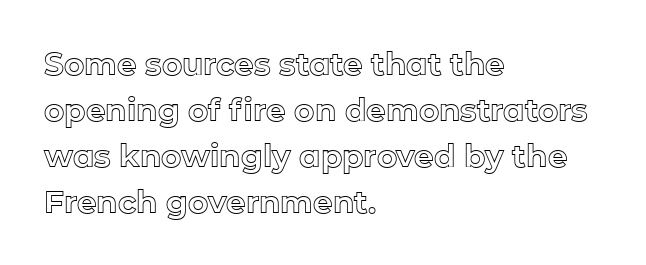
Each letter keeps its own natural width here, so spacing adapts to shape. Inter-character spacing is left at the font's built-in metrics. Posture: vertical. The baseline area is clear. The paragraph shown leans on its left margin. Whoever set this chose a conventional vertical rhythm.
